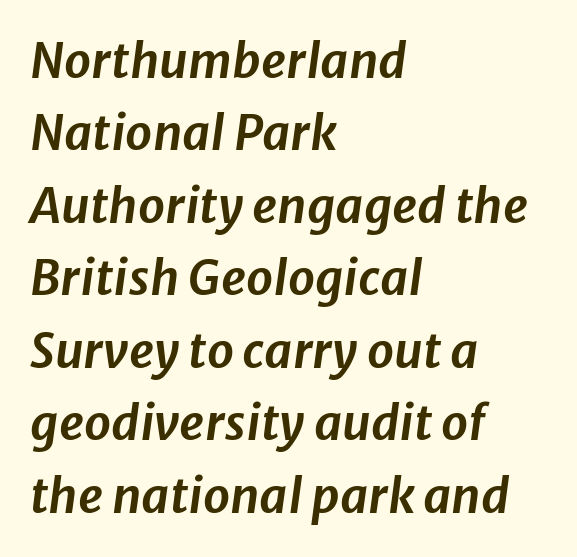
Q: Is the text italic (slanted)? A: Yes, it leans right by about 8 degrees.
Q: Is the text underlined? A: No.
Q: How is the paragraph aligned? A: Left-aligned.
Q: Is the spacing between letters normal or unusually wide? A: Normal.
Q: Is the spacing between lines tight, normal or loose? A: Normal.
Q: Width (condensed, normal, or wide)? A: Normal.
Q: Stroke contrast? A: Low.
Q: x-height? A: Medium.
Q: Monospaced? A: No.
